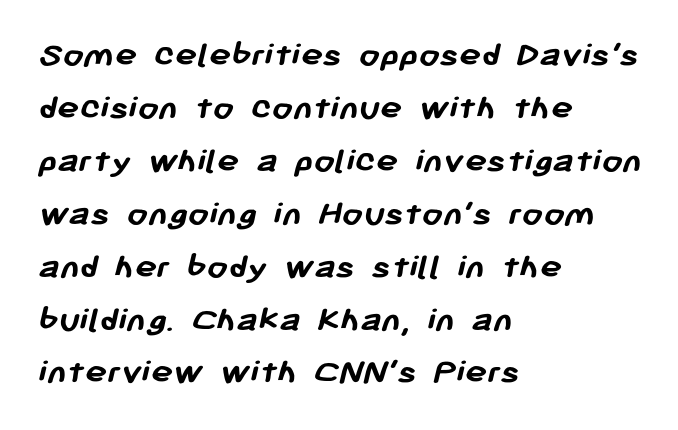
{"serif": "no", "bold": "yes", "weight": "semibold", "width": "normal", "stroke_contrast": "low", "x_height": "medium", "monospaced": "no", "underline": "no", "align": "left", "line_spacing": "normal", "line_spacing_ratio": 1.43, "letter_spacing": "normal", "letter_spacing_em": 0.0, "glyph_px": 37}
